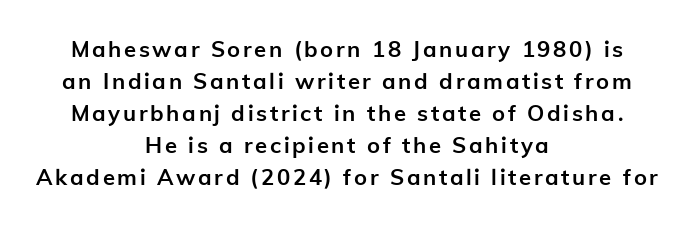
Q: Is the text bold? A: Yes.
Q: Is the text italic (slanted)? A: No, it is upright.
Q: Is the text underlined? A: No.
Q: How is the paragraph aligned? A: Centered.
Q: Is the spacing between lines tight, normal or loose? A: Normal.
